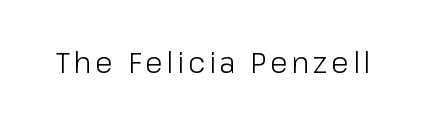
The image shows 29 px light sans-serif type, upright; set not underlined; low stroke contrast and a medium x-height.
